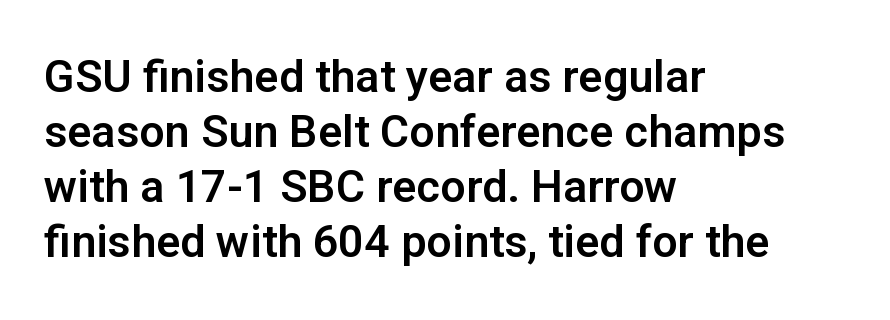
The image shows 45 px sans-serif type, upright; set left-aligned, line spacing 1.22x, normal letter spacing, not underlined; low stroke contrast and a medium x-height.
